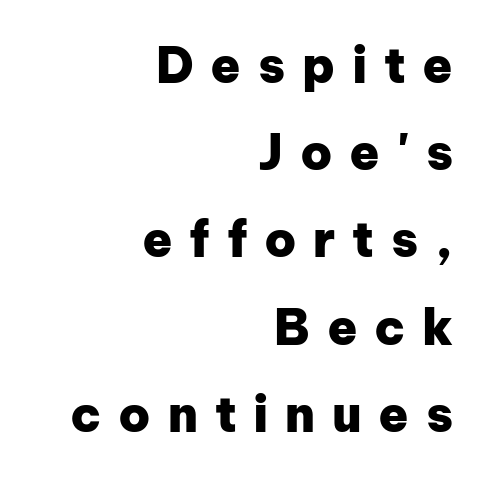
A bare baseline throughout the passage. All the whitespace from short lines collects on the left. Is the type bold? Yes — the strokes are clearly thick and heavy. Notice how the stems are strictly vertical — no italics here. Here the glyphs are tracked loosely, breaking word shapes into spaced letters. Serif or sans? Sans — the stroke terminals are bare.
